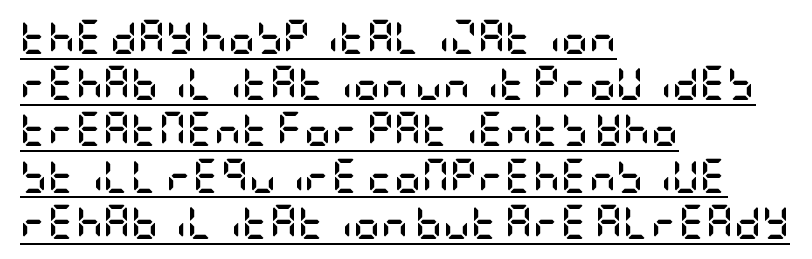
These lines were composed using upright roman letters. A full-strength bold gives these letters their thick strokes. If you drew a ruler down the left edge, every line would touch it. Unlike a traditional serif, this face leaves its strokes unadorned.
